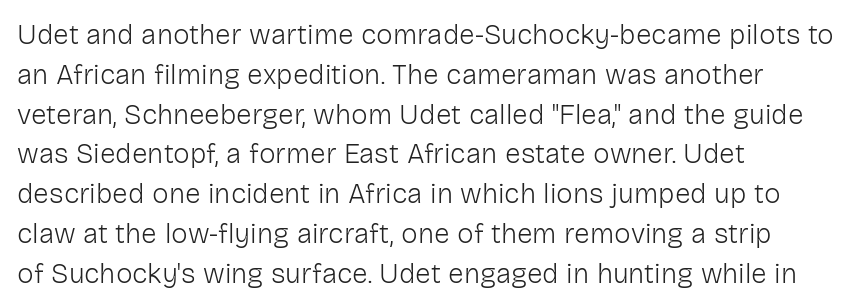
The image shows 28 px light sans-serif type, upright; set left-aligned, normal line spacing (1.42x), normal letter spacing, not underlined; low stroke contrast and a medium x-height.
